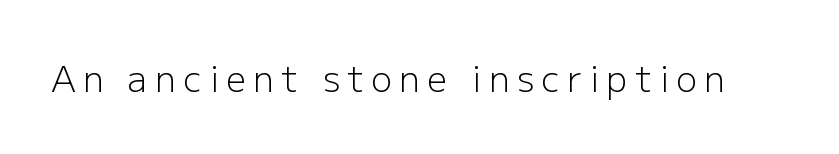
The image shows 35 px light sans-serif type, upright; set unusually wide letter spacing (+0.21 em), not underlined; low stroke contrast and a medium x-height.
